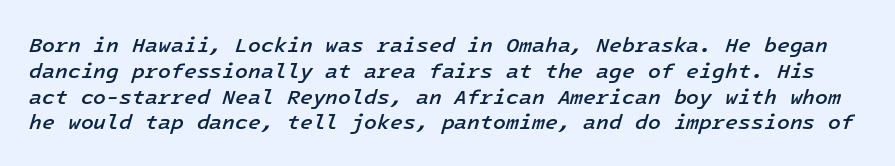
Q: Is the text bold? A: Semi-bold.
Q: Is the text italic (slanted)? A: Yes, it leans right by about 16 degrees.
Q: Is the text underlined? A: No.
Q: Is the spacing between letters normal or unusually wide? A: Normal.
